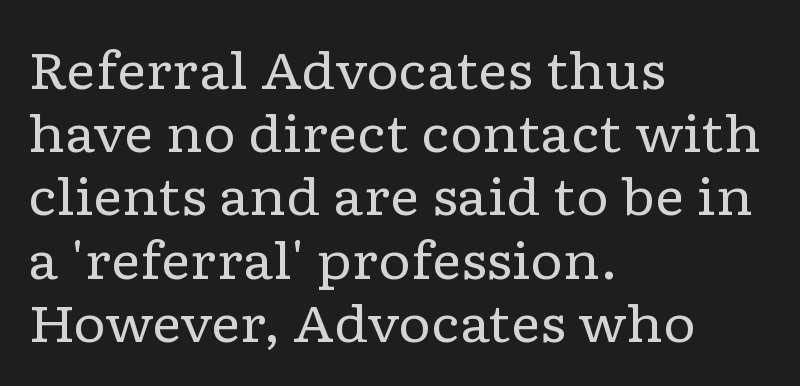
{"serif": "yes", "italic": "no", "bold": "no", "weight": "regular", "width": "wide", "stroke_contrast": "low", "x_height": "medium", "monospaced": "no", "underline": "no", "align": "left", "line_spacing_ratio": 1.24, "letter_spacing": "normal", "letter_spacing_em": 0.0, "glyph_px": 51}
